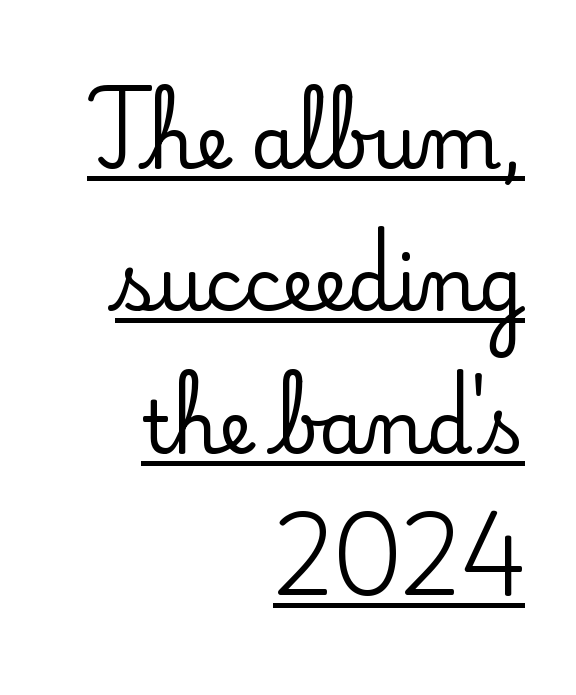
The image shows 73 px serif type, upright; set right-aligned, loose line spacing (1.95x), normal letter spacing, underlined; low stroke contrast and a small x-height.
